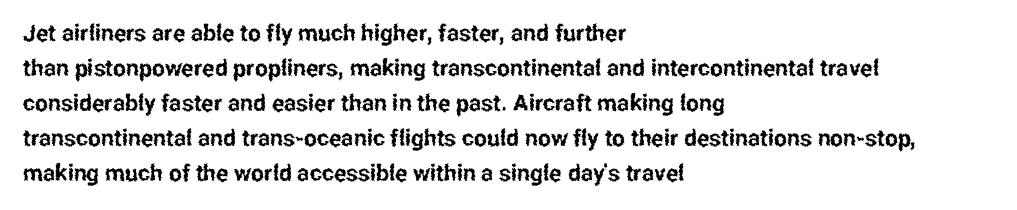
Left-aligned paragraph, ragged on the right. This sample uses an upright cut, with every glyph sitting square on the baseline. Only glyphs here, with clear space below each row. In terms of letterspacing, this is plain default setting. The line-height multiplier appears to be the usual default.
